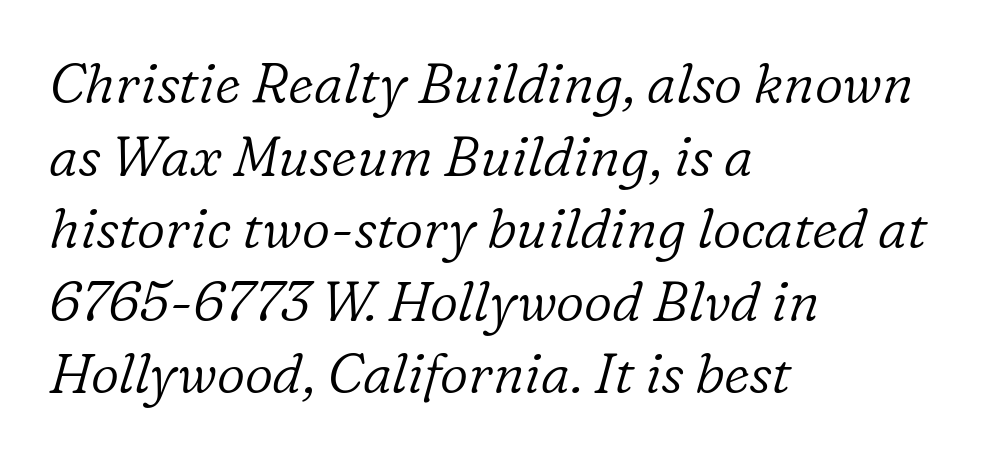
{"serif": "yes", "italic": "yes", "lean": "right", "slant_degrees": 16, "bold": "no", "weight": "light", "width": "normal", "stroke_contrast": "low", "x_height": "medium", "monospaced": "no", "underline": "no", "align": "left", "line_spacing": "normal", "line_spacing_ratio": 1.32, "letter_spacing": "normal", "letter_spacing_em": 0.0, "glyph_px": 55}
